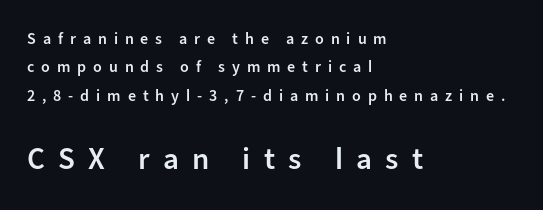
The setting favours the left margin, as ordinary paragraphs usually do. Font category for this specimen: sans-serif. The baseline area is clear. Bigger letters appear in the bottom chunk; the top chunk is reduced.
